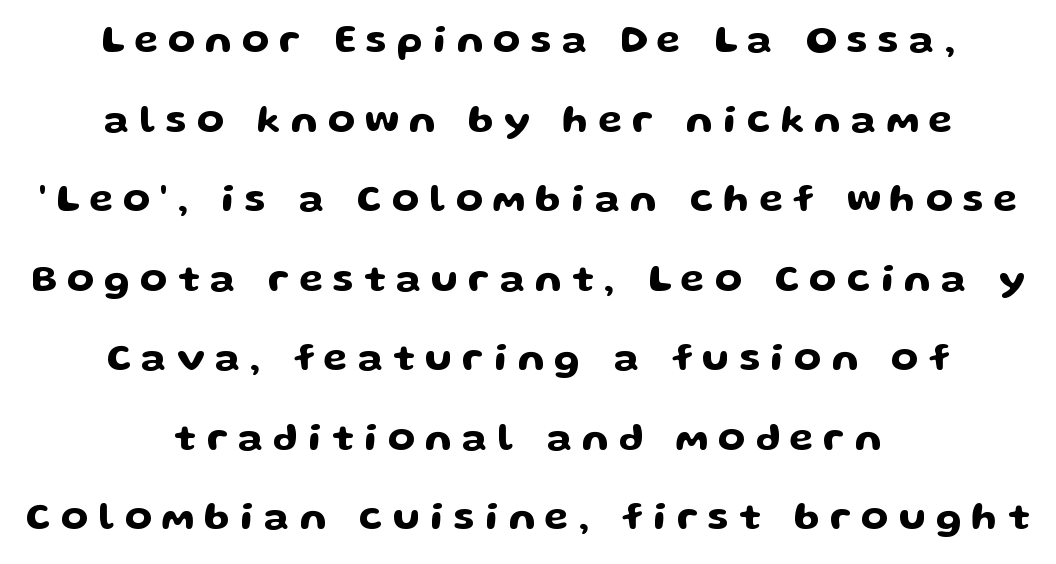
Q: Is the text italic (slanted)? A: No, it is upright.
Q: Is the typeface a serif or a sans-serif typeface? A: Sans-serif.
Q: Is the text underlined? A: No.
Q: How is the paragraph aligned? A: Centered.
Q: Is the spacing between letters normal or unusually wide? A: Unusually wide.
Q: Is the spacing between lines tight, normal or loose? A: Loose.
Q: Width (condensed, normal, or wide)? A: Wide.
Q: Stroke contrast? A: Low.
Q: x-height? A: Medium.
Q: Monospaced? A: No.
